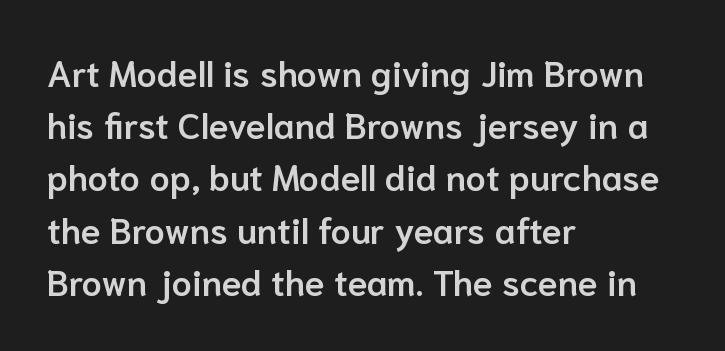
The passage shown is typed in a proportional face where columns would drift. Italic: no, the glyphs are upright roman. A normal amount of white space separates one row of letters from the next. Firm but not heavy-handed strokes: this text is semibold.
